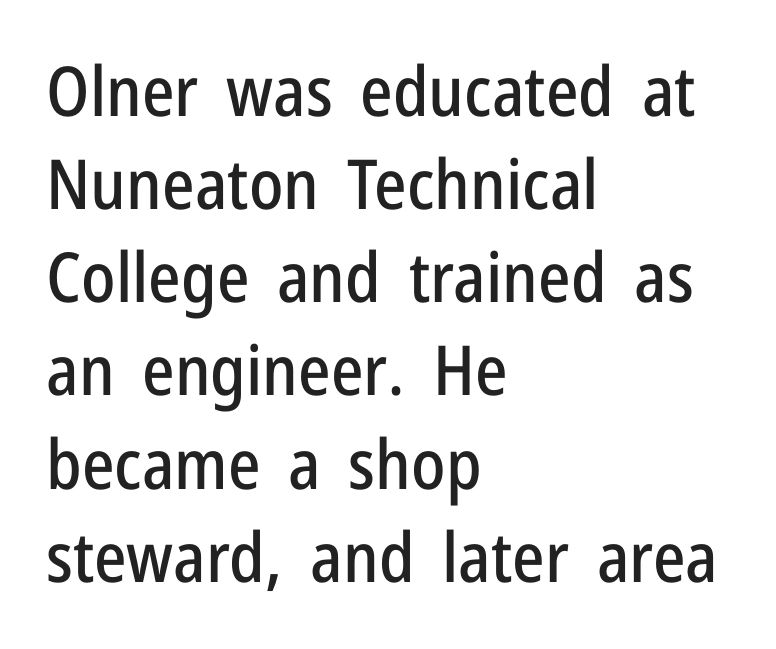
The image shows 69 px condensed sans-serif type, upright; set left-aligned, normal line spacing (1.35x), normal letter spacing, not underlined; low stroke contrast and a medium x-height.
